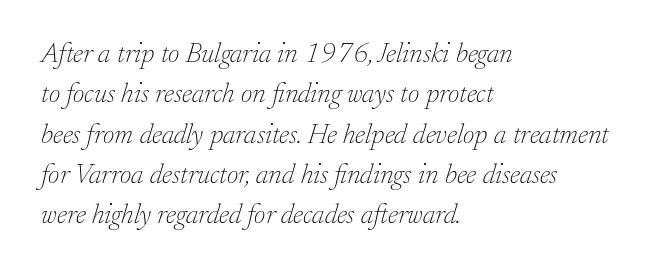
The face used here is proportionally spaced, like ordinary book or web type. Does extra space separate the letters? No, they use regular spacing. Serifs: yes, visible at the terminals of the letterforms. Weight: regular or lighter.
